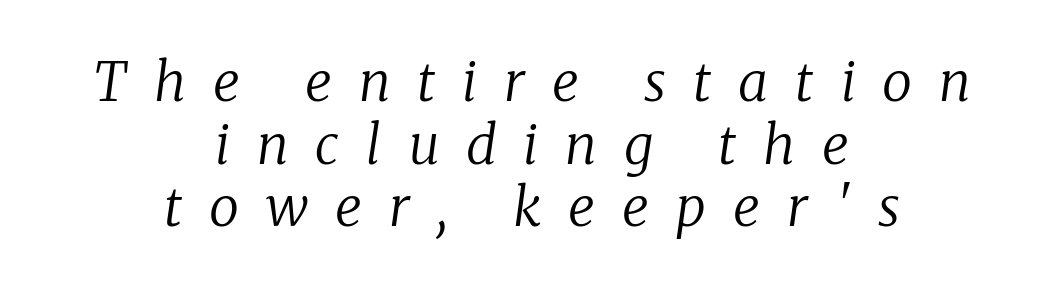
{"serif": "yes", "italic": "yes", "lean": "right", "slant_degrees": 8, "bold": "no", "weight": "regular", "width": "normal", "stroke_contrast": "low", "x_height": "medium", "monospaced": "no", "underline": "no", "align": "center", "line_spacing_ratio": 1.16, "letter_spacing": "wide", "letter_spacing_em": 0.5, "glyph_px": 54}
